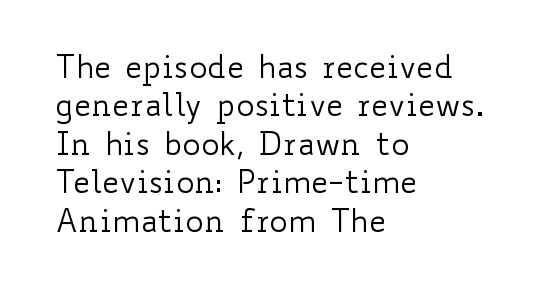
Q: Is the text bold? A: No.
Q: Is the text italic (slanted)? A: No, it is upright.
Q: Is the text underlined? A: No.
Q: How is the paragraph aligned? A: Left-aligned.
Q: Is the spacing between letters normal or unusually wide? A: Normal.
Q: Width (condensed, normal, or wide)? A: Wide.
Q: Stroke contrast? A: Low.
Q: x-height? A: Small.
Q: Monospaced? A: No.
